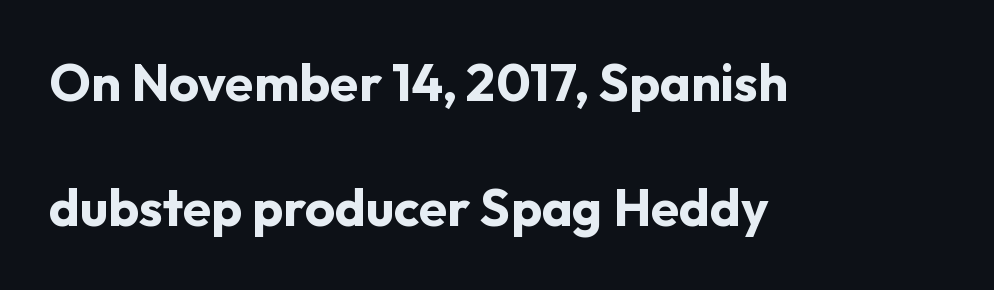
The image shows 52 px bold sans-serif type, upright; set left-aligned, loose line spacing (2.41x), normal letter spacing, not underlined; low stroke contrast and a medium x-height.
